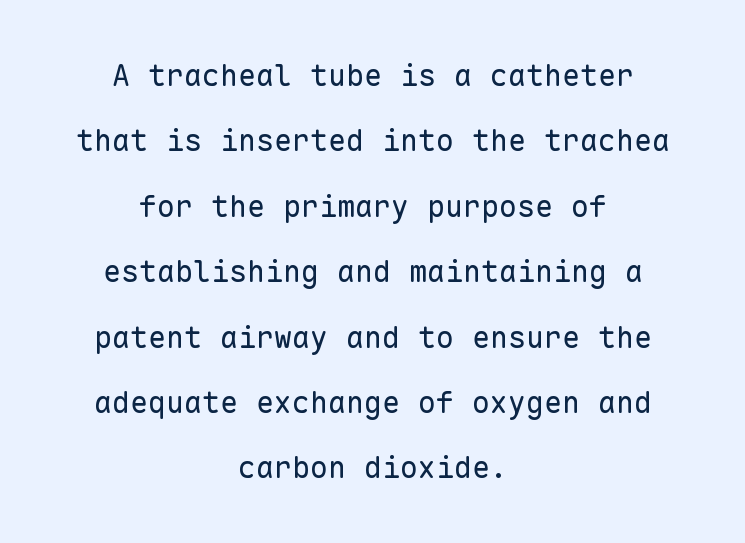
{"serif": "no", "italic": "no", "bold": "no", "weight": "regular", "width": "normal", "stroke_contrast": "low", "x_height": "medium", "monospaced": "yes", "underline": "no", "align": "center", "line_spacing": "loose", "line_spacing_ratio": 2.18, "letter_spacing": "normal", "letter_spacing_em": 0.0, "glyph_px": 30}
